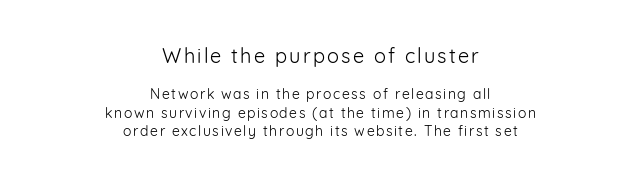
Q: Is the text bold? A: No.
Q: Is the text italic (slanted)? A: No, it is upright.
Q: Is the text underlined? A: No.
Q: How is the paragraph aligned? A: Centered.
Q: Is the spacing between lines tight, normal or loose? A: Normal.
Q: Which block of text is set in a larger size, the first (top) or the second (bottom)? A: The first (top) one.
